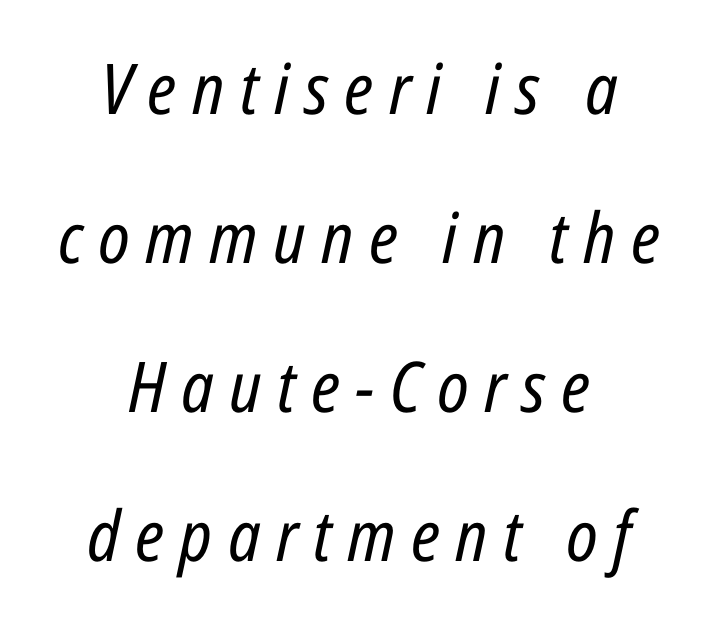
The image shows 70 px regular-weight, condensed type, italic (leaning right); set centered, loose line spacing (2.13x), unusually wide letter spacing (+0.22 em), not underlined; low stroke contrast and a medium x-height.
